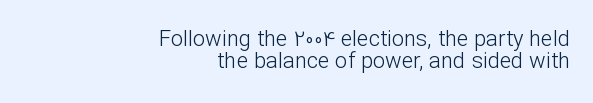
{"italic": "no", "bold": "no", "underline": "no", "align": "right", "line_spacing": "tight", "line_spacing_ratio": 0.99, "letter_spacing": "normal", "letter_spacing_em": 0.0, "glyph_px": 22}
